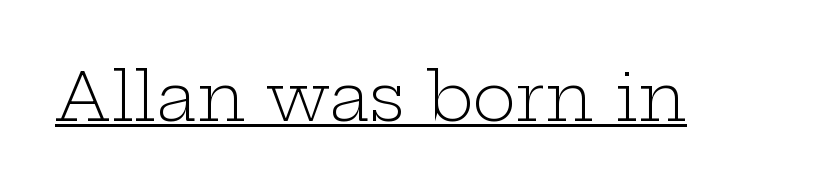
The image shows 66 px light, wide serif type, upright; set normal letter spacing, underlined; low stroke contrast and a medium x-height.
